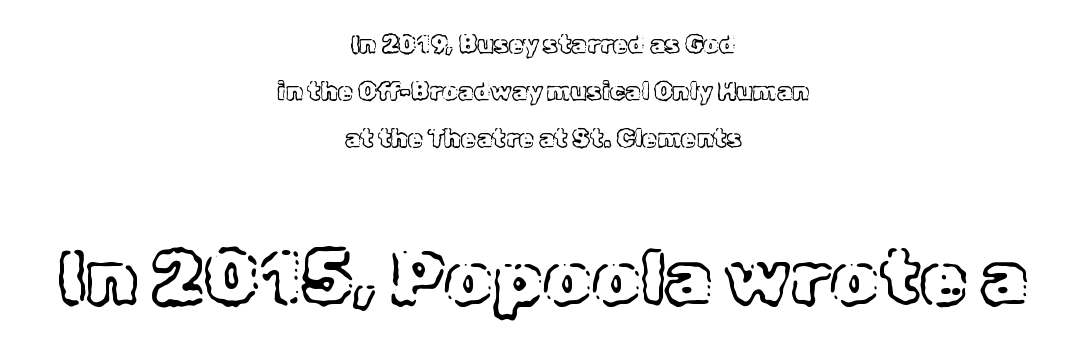
Q: Is the text italic (slanted)? A: No, it is upright.
Q: Is the text underlined? A: No.
Q: How is the paragraph aligned? A: Centered.
Q: Is the spacing between letters normal or unusually wide? A: Normal.
Q: Which block of text is set in a larger size, the first (top) or the second (bottom)? A: The second (bottom) one.
Q: Width (condensed, normal, or wide)? A: Normal.
Q: x-height? A: Medium.
Q: Monospaced? A: No.
